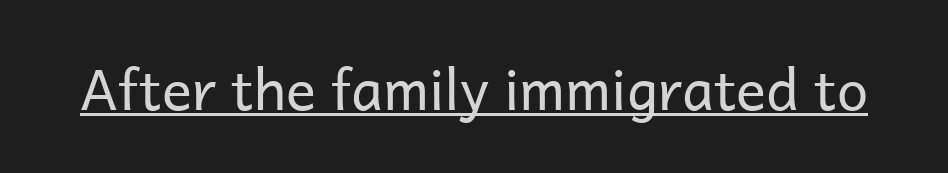
The image shows 56 px regular-weight sans-serif type, upright; set normal letter spacing, underlined; low stroke contrast and a medium x-height.
